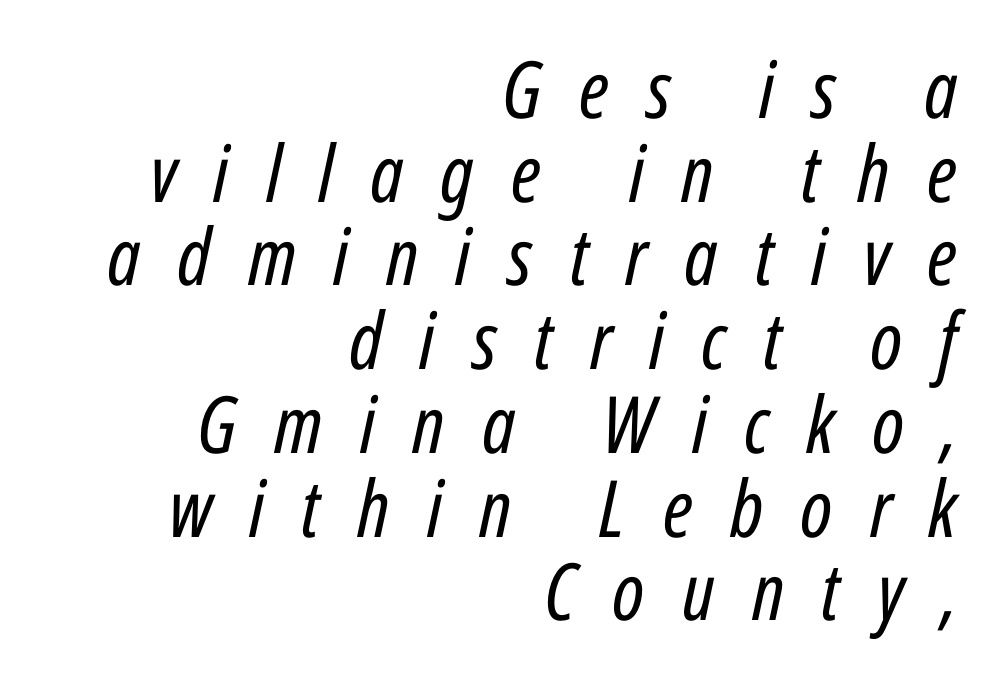
{"italic": "yes", "lean": "right", "slant_degrees": 12, "bold": "no", "weight": "regular", "width": "condensed", "stroke_contrast": "low", "x_height": "medium", "monospaced": "no", "underline": "no", "align": "right", "line_spacing": "tight", "line_spacing_ratio": 1.06, "letter_spacing": "wide", "letter_spacing_em": 0.47, "glyph_px": 79}
